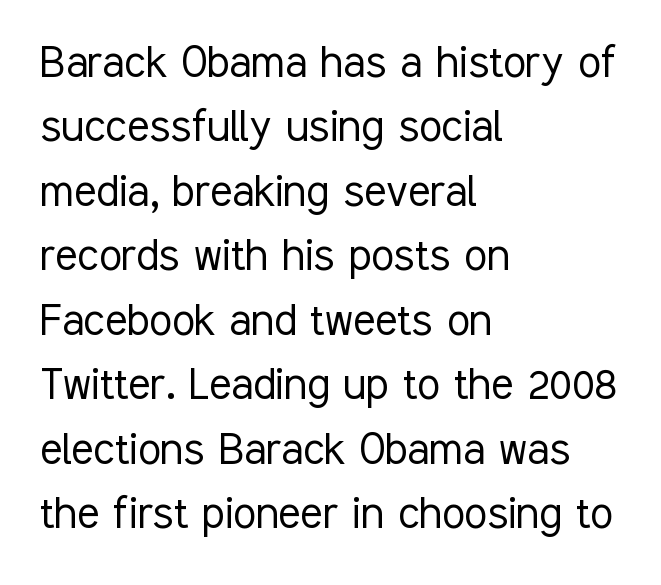
If you drew a ruler down the left edge, every line would touch it. Varying glyph widths throughout — classic text-font behaviour. Each row of text sits above clean, open space. Stem width sits at or under what a default text font uses. Look at the tracking — it's just the regular setting, nothing added. Regarding serifs, this sample does without them.
